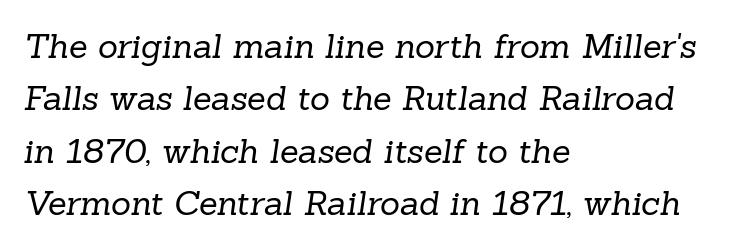
{"serif": "yes", "bold": "no", "weight": "regular", "width": "normal", "stroke_contrast": "low", "x_height": "medium", "monospaced": "no", "underline": "no", "align": "left", "line_spacing": "normal", "line_spacing_ratio": 1.54, "letter_spacing": "normal", "letter_spacing_em": 0.0, "glyph_px": 34}
